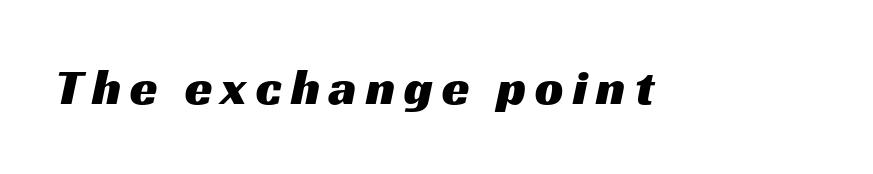
The image shows 50 px wide sans-serif type; set not underlined; medium stroke contrast and a medium x-height.
